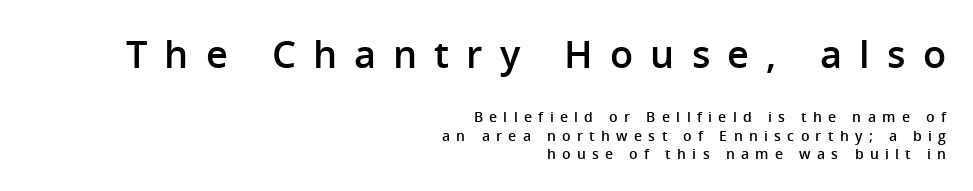
The image shows 38 px semibold sans-serif type, upright; set right-aligned, normal line spacing (1.31x), unusually wide letter spacing (+0.45 em), not underlined; the first (top) block is 2.71x larger; low stroke contrast and a medium x-height.
